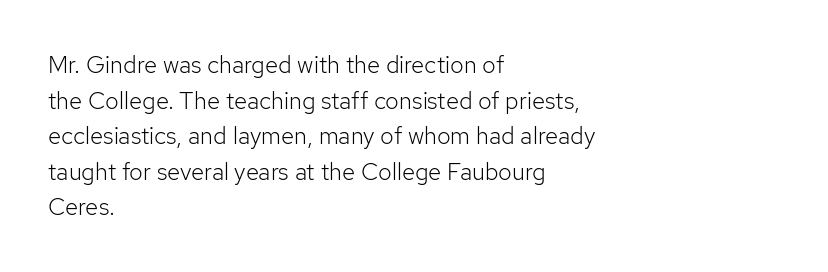
Q: Is the text bold? A: No.
Q: Is the text italic (slanted)? A: No, it is upright.
Q: Is the text underlined? A: No.
Q: How is the paragraph aligned? A: Left-aligned.
Q: Is the spacing between letters normal or unusually wide? A: Normal.
Q: Is the spacing between lines tight, normal or loose? A: Normal.
